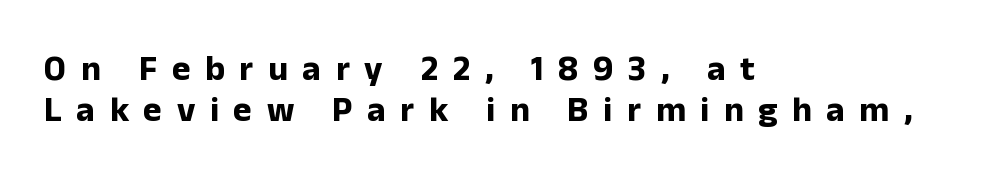
{"serif": "no", "italic": "no", "bold": "yes", "weight": "bold", "width": "normal", "stroke_contrast": "low", "x_height": "medium", "monospaced": "no", "underline": "no", "align": "left", "line_spacing_ratio": 1.17, "letter_spacing": "wide", "letter_spacing_em": 0.42, "glyph_px": 35}
